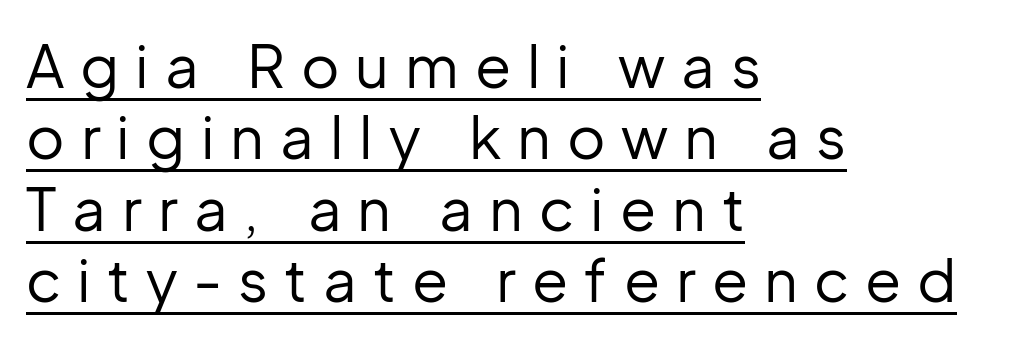
{"serif": "no", "italic": "no", "bold": "no", "weight": "regular", "width": "normal", "stroke_contrast": "low", "x_height": "medium", "monospaced": "no", "underline": "yes", "align": "left", "line_spacing_ratio": 1.21, "letter_spacing": "wide", "letter_spacing_em": 0.27, "glyph_px": 59}
